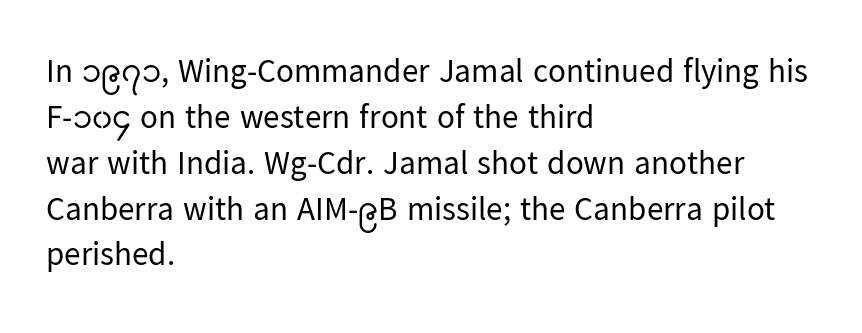
{"serif": "no", "italic": "no", "bold": "no", "weight": "regular", "width": "normal", "stroke_contrast": "low", "x_height": "medium", "monospaced": "no", "underline": "no", "align": "left", "line_spacing": "normal", "line_spacing_ratio": 1.39, "letter_spacing": "normal", "letter_spacing_em": 0.0, "glyph_px": 33}
